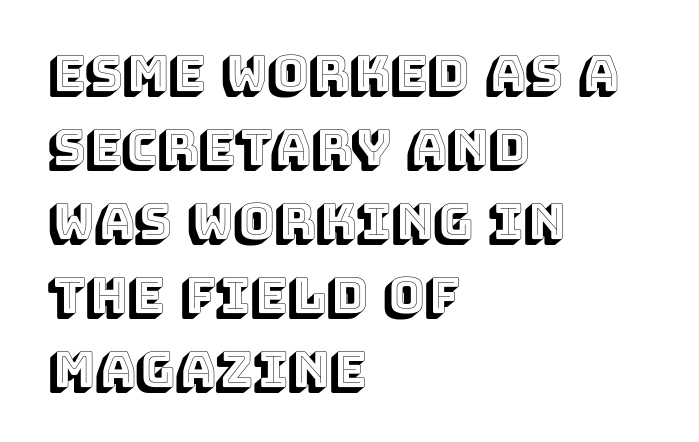
This rendering uses left alignment, leaving the right contour irregular. Words float on clear page, feet unadorned. Vertically, the passage feels balanced, rows spaced as you'd expect. Ascenders rise straight up at ninety degrees.
